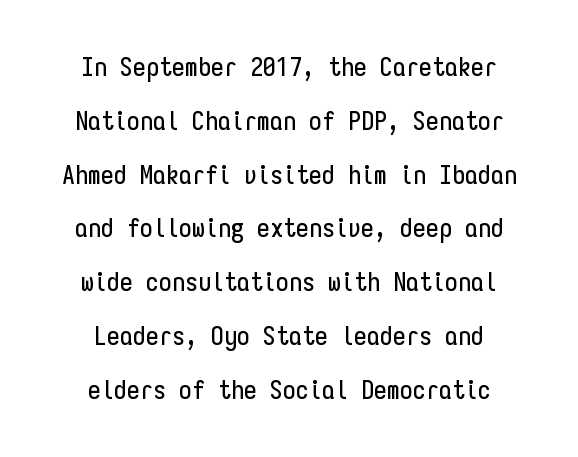
Caption: multi-line text, centered on the measure. Just letters on the line, the space beneath them empty. Does the lettering tilt? It doesn't — this is upright. Is there much room between lines? Yes — plenty of vertical air separates them.
